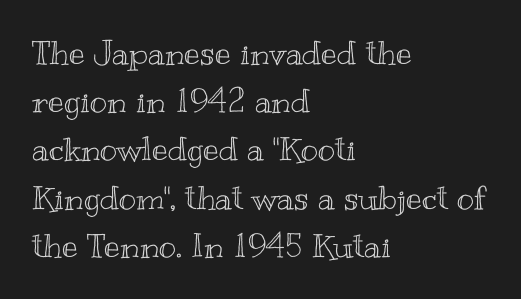
The image shows 33 px wide type, upright; set left-aligned, normal line spacing (1.46x), normal letter spacing, not underlined; a small x-height.
